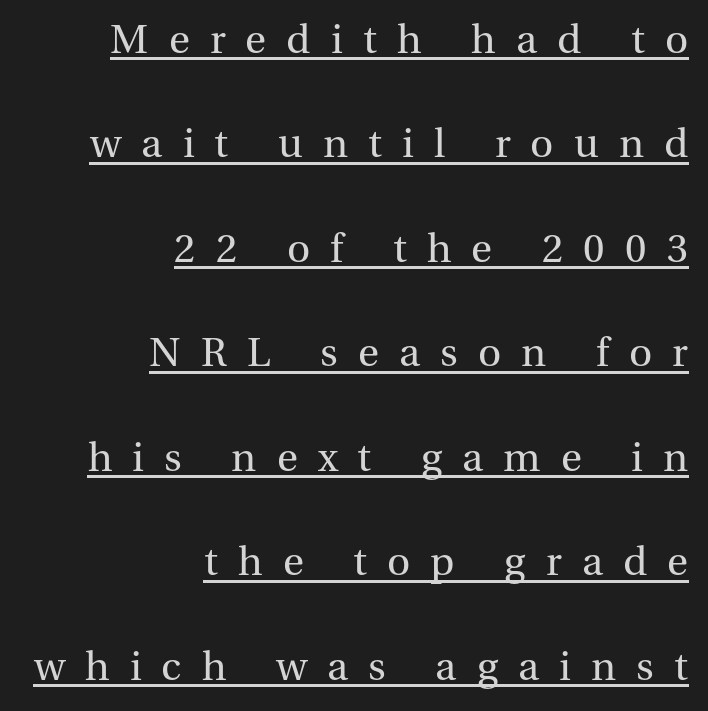
The image shows 43 px regular-weight serif type, upright; set right-aligned, loose line spacing (2.43x), unusually wide letter spacing (+0.47 em), underlined; medium stroke contrast and a medium x-height.
